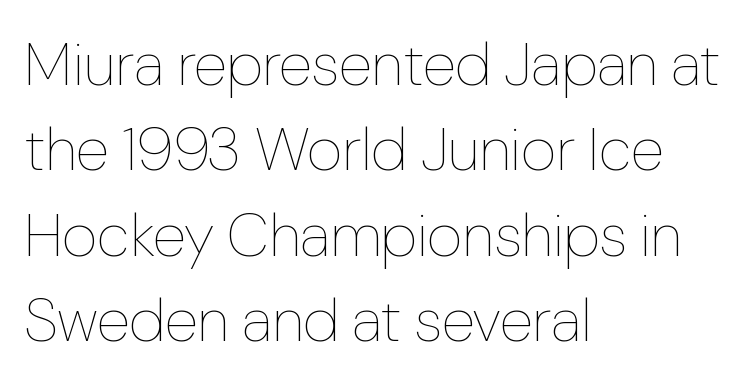
{"italic": "no", "bold": "no", "weight": "thin", "width": "normal", "stroke_contrast": "low", "x_height": "medium", "monospaced": "no", "underline": "no", "align": "left", "line_spacing": "normal", "line_spacing_ratio": 1.4, "letter_spacing": "normal", "letter_spacing_em": 0.0, "glyph_px": 61}
